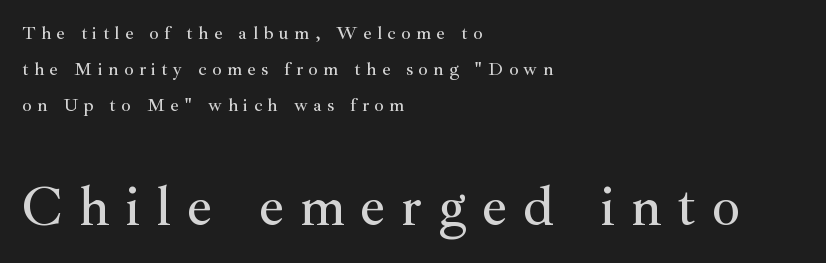
The image shows 56 px serif type, upright; set left-aligned, loose line spacing (1.9x), unusually wide letter spacing (+0.28 em), not underlined; the second (bottom) block is 2.95x larger; medium stroke contrast and a small x-height.
